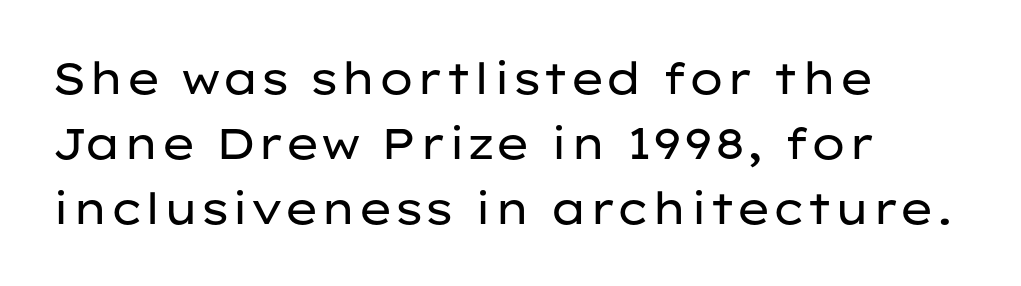
{"serif": "no", "italic": "no", "bold": "no", "weight": "regular", "width": "wide", "stroke_contrast": "low", "x_height": "medium", "monospaced": "no", "underline": "no", "align": "left", "line_spacing": "normal", "line_spacing_ratio": 1.51, "letter_spacing": "normal", "letter_spacing_em": 0.0, "glyph_px": 43}
